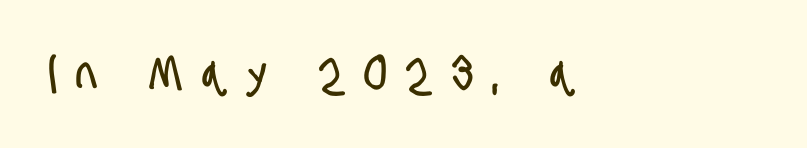
Spacing verdict: proportional, widths tailored to each character. Glyph-to-glyph distance is far greater than everyday printed text. What kind of face is this? One without serifs — a sans. Glance below the letters and you will spot only blank space. The lines in this sample share a left origin and differ only in where they stop.
